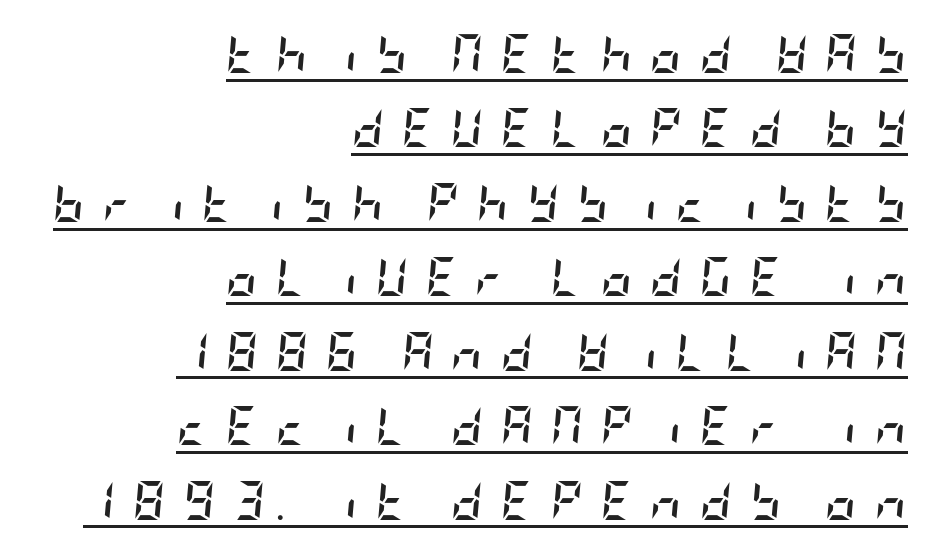
The image shows 39 px semibold, condensed type, italic (leaning right); set right-aligned, loose line spacing (1.91x), unusually wide letter spacing (+0.46 em), underlined; low stroke contrast and a large x-height.
